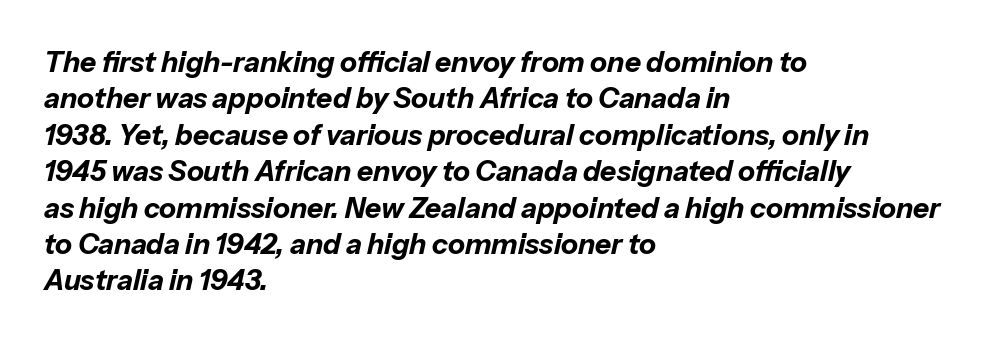
Emphasis-style slanted type is in use. The vertical gap from one line to the next is medium. Casual observation: everything's shoved over to the left. The face used here is proportionally spaced, like ordinary book or web type. These lines keep a tight, regular rhythm from letter to letter. Lines of text with bare space underneath.
